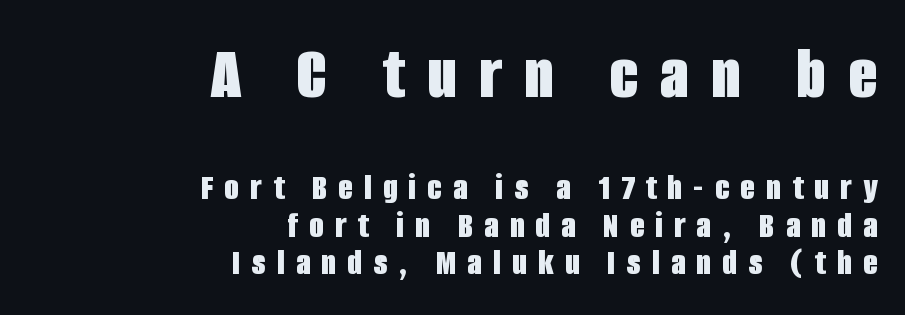
The image shows 76 px bold, condensed sans-serif type, upright; set right-aligned, tight line spacing (0.99x), unusually wide letter spacing (+0.29 em), not underlined; the first (top) block is 2.0x larger; low stroke contrast and a large x-height.
